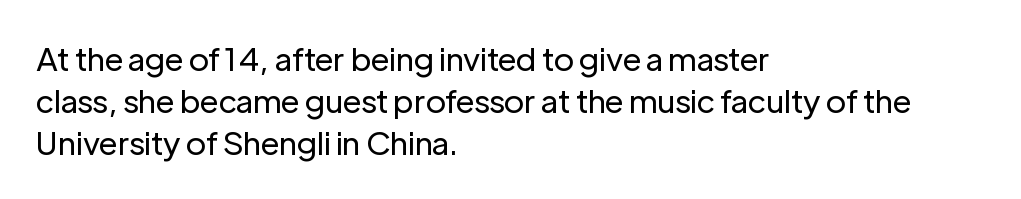
Q: Is the text bold? A: No.
Q: Is the text italic (slanted)? A: No, it is upright.
Q: Is the typeface a serif or a sans-serif typeface? A: Sans-serif.
Q: Is the text underlined? A: No.
Q: How is the paragraph aligned? A: Left-aligned.
Q: Is the spacing between letters normal or unusually wide? A: Normal.
Q: Is the spacing between lines tight, normal or loose? A: Normal.
Q: Width (condensed, normal, or wide)? A: Normal.
Q: Stroke contrast? A: Low.
Q: x-height? A: Medium.
Q: Monospaced? A: No.
